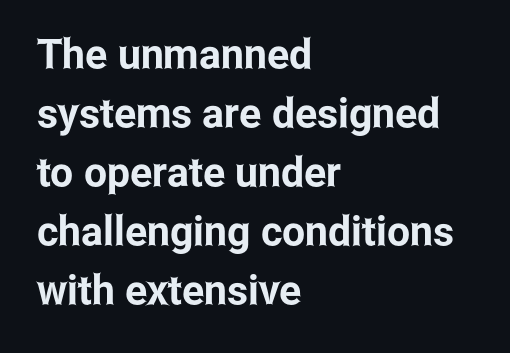
The image shows 41 px condensed sans-serif type, upright; set left-aligned, normal line spacing (1.44x), normal letter spacing, not underlined; low stroke contrast and a medium x-height.
